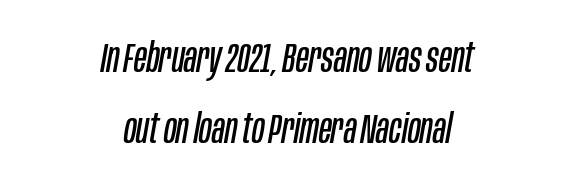
Each letter keeps its own natural width here, so spacing adapts to shape. Typeset on center — no edge is straight. Descender tails drop into unmarked territory. The letters sit at their default tracking, neither squeezed nor spread. Style check: oblique. The weight would be labelled regular, book, light, or lighter still.
